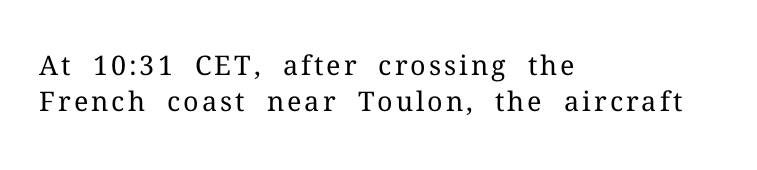
The image shows 27 px text type, upright; set left-aligned, normal line spacing (1.35x), not underlined.
